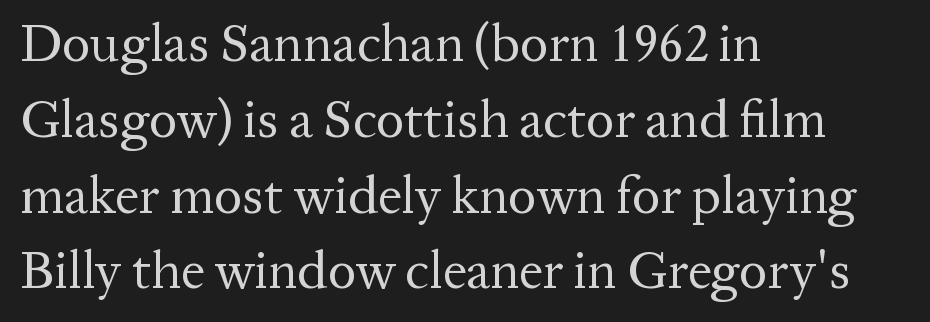
The image shows 53 px regular-weight serif type, upright; set left-aligned, normal line spacing (1.43x), normal letter spacing, not underlined; medium stroke contrast and a medium x-height.
